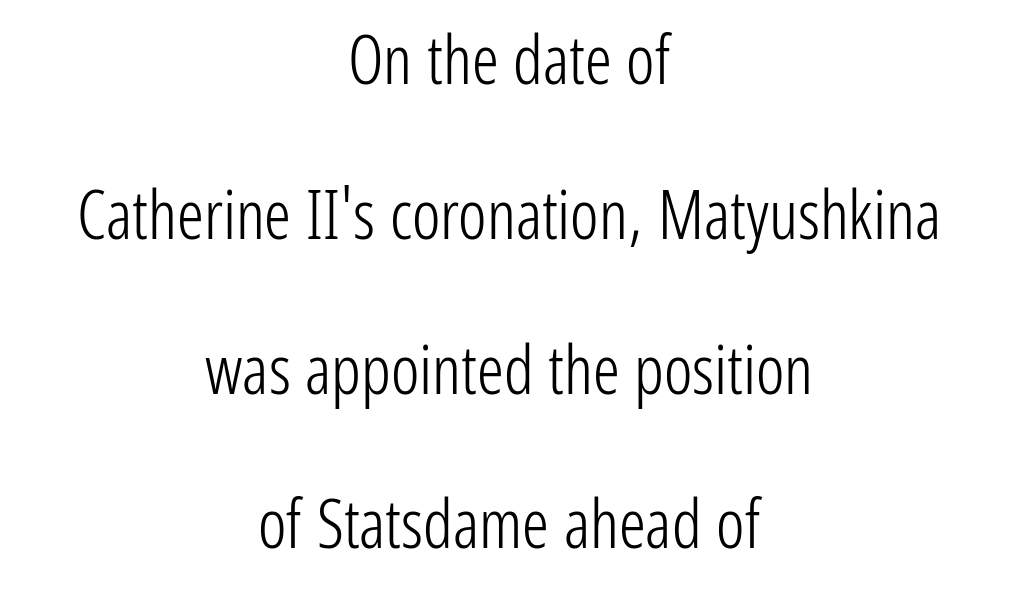
Q: Is the text bold? A: No.
Q: Is the text italic (slanted)? A: No, it is upright.
Q: Is the typeface a serif or a sans-serif typeface? A: Sans-serif.
Q: Is the text underlined? A: No.
Q: How is the paragraph aligned? A: Centered.
Q: Is the spacing between letters normal or unusually wide? A: Normal.
Q: Is the spacing between lines tight, normal or loose? A: Loose.
Q: Width (condensed, normal, or wide)? A: Condensed.
Q: Stroke contrast? A: Low.
Q: x-height? A: Medium.
Q: Monospaced? A: No.
